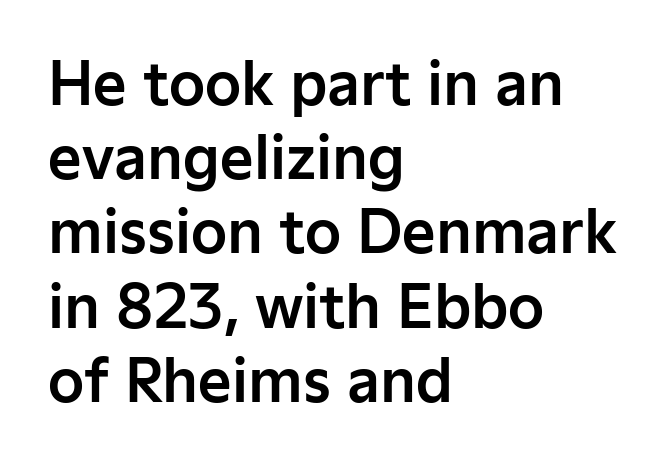
Q: Is the text italic (slanted)? A: No, it is upright.
Q: Is the typeface a serif or a sans-serif typeface? A: Sans-serif.
Q: Is the text underlined? A: No.
Q: How is the paragraph aligned? A: Left-aligned.
Q: Is the spacing between letters normal or unusually wide? A: Normal.
Q: Is the spacing between lines tight, normal or loose? A: Normal.
Q: Width (condensed, normal, or wide)? A: Normal.
Q: Stroke contrast? A: Low.
Q: x-height? A: Medium.
Q: Monospaced? A: No.
